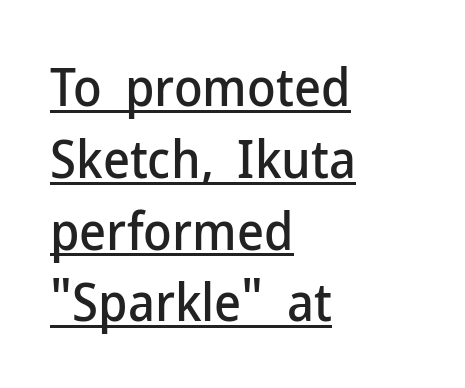
Q: Is the text italic (slanted)? A: No, it is upright.
Q: Is the typeface a serif or a sans-serif typeface? A: Sans-serif.
Q: Is the text underlined? A: Yes.
Q: How is the paragraph aligned? A: Left-aligned.
Q: Is the spacing between letters normal or unusually wide? A: Normal.
Q: Is the spacing between lines tight, normal or loose? A: Normal.
Q: Width (condensed, normal, or wide)? A: Normal.
Q: Stroke contrast? A: Low.
Q: x-height? A: Medium.
Q: Monospaced? A: No.
